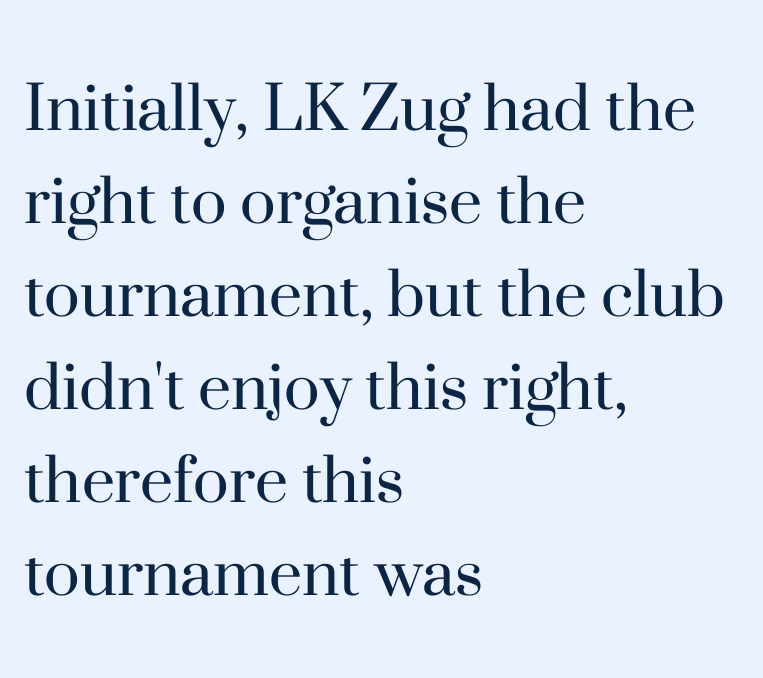
Q: Is the text bold? A: No.
Q: Is the text italic (slanted)? A: No, it is upright.
Q: Is the typeface a serif or a sans-serif typeface? A: Serif.
Q: Is the text underlined? A: No.
Q: How is the paragraph aligned? A: Left-aligned.
Q: Is the spacing between letters normal or unusually wide? A: Normal.
Q: Width (condensed, normal, or wide)? A: Normal.
Q: Stroke contrast? A: High.
Q: x-height? A: Small.
Q: Monospaced? A: No.
